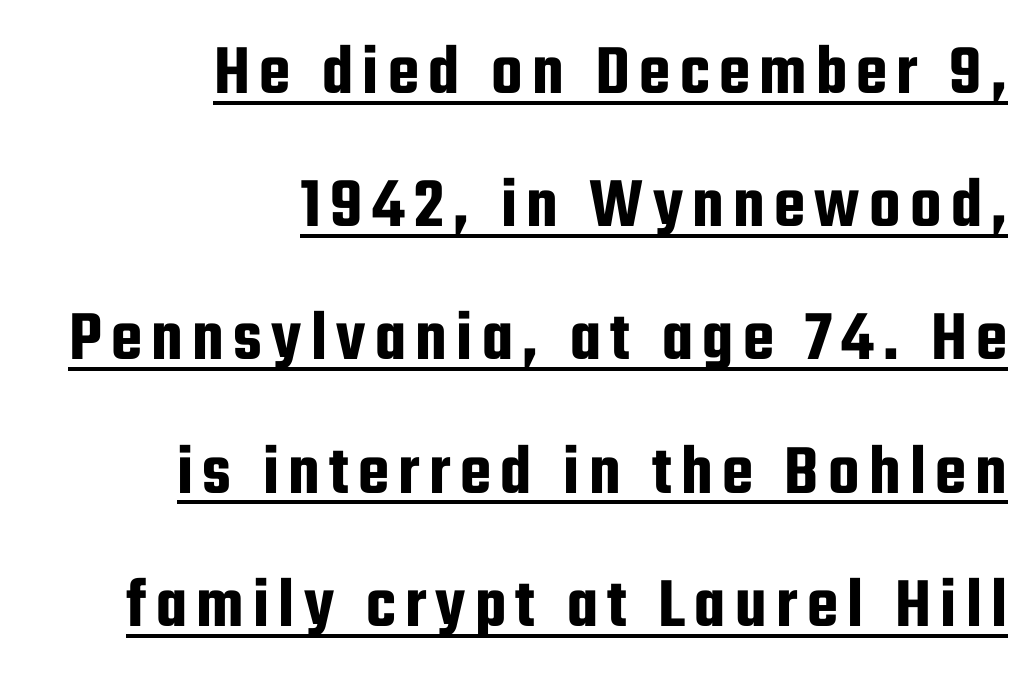
The image shows 72 px condensed sans-serif type, upright; set right-aligned, line spacing 1.85x, underlined; low stroke contrast and a medium x-height.
